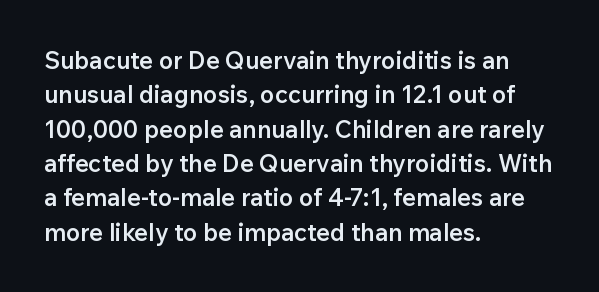
{"italic": "no", "bold": "semi", "underline": "no", "align": "left", "line_spacing": "normal", "line_spacing_ratio": 1.43, "letter_spacing": "normal", "letter_spacing_em": 0.0, "glyph_px": 24}
